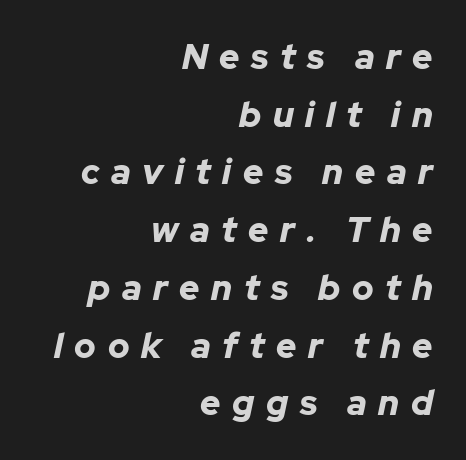
Q: Is the text bold? A: Yes.
Q: Is the text italic (slanted)? A: Yes, it leans right by about 12 degrees.
Q: Is the text underlined? A: No.
Q: How is the paragraph aligned? A: Right-aligned.
Q: Is the spacing between letters normal or unusually wide? A: Unusually wide.
Q: Is the spacing between lines tight, normal or loose? A: Normal.
Q: Width (condensed, normal, or wide)? A: Normal.
Q: Stroke contrast? A: Low.
Q: x-height? A: Medium.
Q: Monospaced? A: No.
